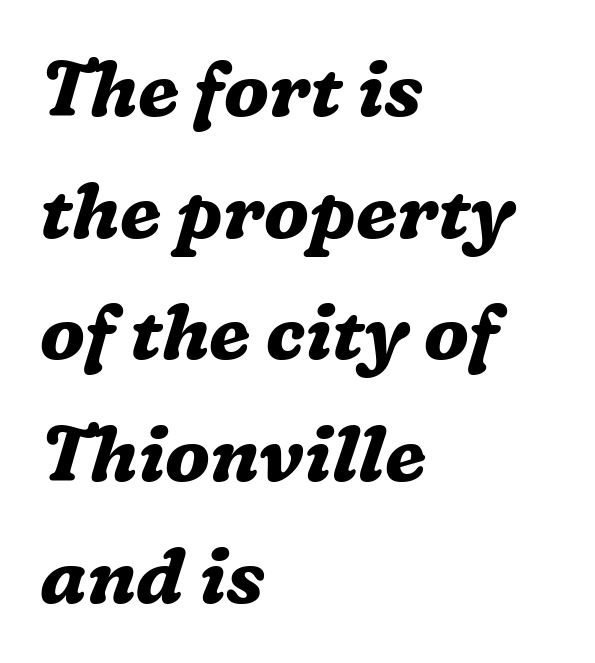
{"serif": "yes", "italic": "yes", "lean": "right", "slant_degrees": 16, "bold": "yes", "weight": "bold", "width": "normal", "stroke_contrast": "medium", "x_height": "medium", "monospaced": "no", "underline": "no", "align": "left", "line_spacing": "normal", "line_spacing_ratio": 1.58, "letter_spacing": "normal", "letter_spacing_em": 0.0, "glyph_px": 77}
